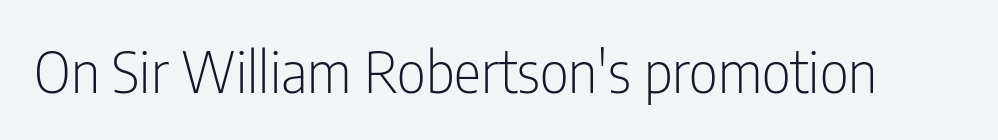
The image shows 57 px light, condensed sans-serif type, upright; set normal letter spacing, not underlined; low stroke contrast and a medium x-height.
